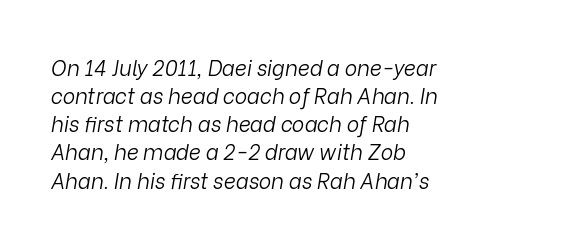
What stands out about the letter spacing? Nothing — it is the standard amount. What's the leading like? Ordinary, nothing unusual. Lines of text with bare space underneath. The text carries the slant typical of an italic or oblique font.
